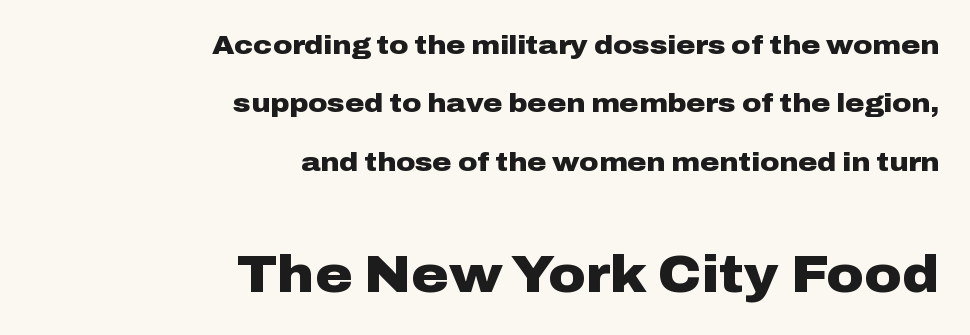
The image shows 51 px heavy, wide sans-serif type, upright; set right-aligned, loose line spacing (2.25x), normal letter spacing, not underlined; the second (bottom) block is 1.96x larger; low stroke contrast and a medium x-height.
